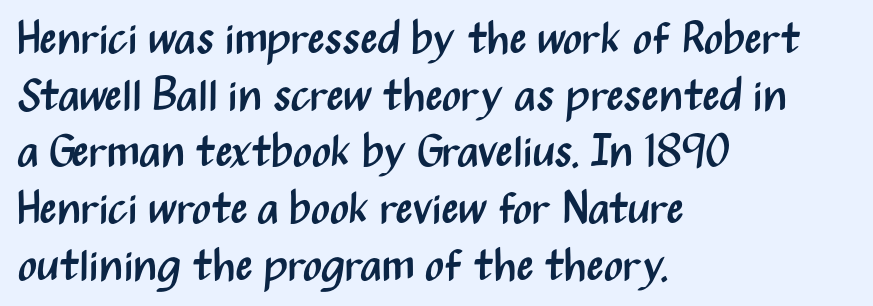
{"serif": "no", "italic": "no", "bold": "no", "weight": "regular", "width": "condensed", "stroke_contrast": "medium", "x_height": "medium", "monospaced": "no", "underline": "no", "align": "left", "line_spacing": "normal", "line_spacing_ratio": 1.26, "letter_spacing": "normal", "letter_spacing_em": 0.0, "glyph_px": 45}
